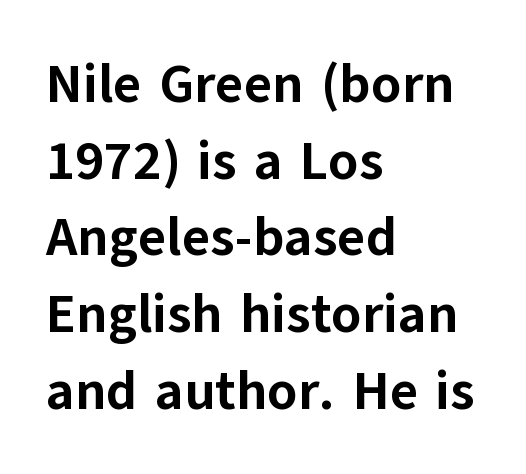
The text block is weighted toward the left margin, trailing off unevenly rightward. If you drew a line through each stem, it would be perfectly vertical. Is the letter spacing exaggerated? No — it looks like the ordinary default. Vertical spacing — default. Heft: maximum for text — a bold.
